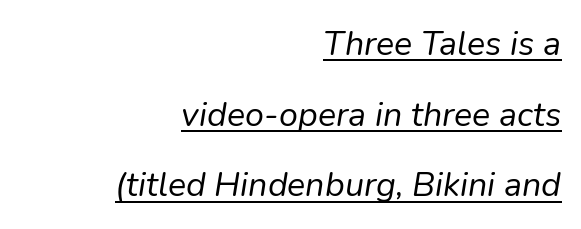
{"italic": "yes", "lean": "right", "slant_degrees": 9, "bold": "no", "weight": "regular", "width": "normal", "stroke_contrast": "low", "x_height": "medium", "monospaced": "no", "underline": "yes", "align": "right", "line_spacing": "loose", "line_spacing_ratio": 2.08, "letter_spacing": "normal", "letter_spacing_em": 0.0, "glyph_px": 34}
